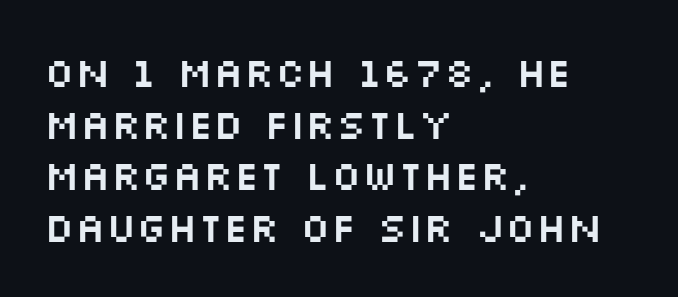
Every stem runs plumb, perpendicular to the baseline. Does the leading feel generous? No, just average. Observe the ordinary spacing: letters are neighbours, not strangers. Think of a printed novel: that variable character pitch is what you see here. Rule under the text: the space is simply empty. The rendering anchors every line to the left-hand side.
